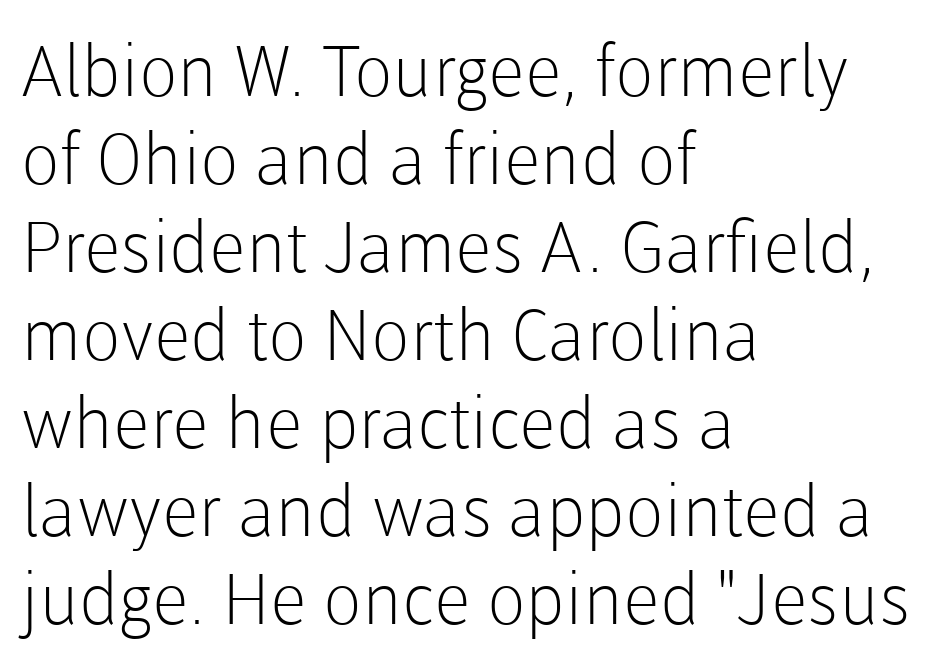
Q: Is the text bold? A: No.
Q: Is the text italic (slanted)? A: No, it is upright.
Q: Is the typeface a serif or a sans-serif typeface? A: Sans-serif.
Q: Is the text underlined? A: No.
Q: How is the paragraph aligned? A: Left-aligned.
Q: Is the spacing between letters normal or unusually wide? A: Normal.
Q: Width (condensed, normal, or wide)? A: Normal.
Q: Stroke contrast? A: Low.
Q: x-height? A: Medium.
Q: Monospaced? A: No.
